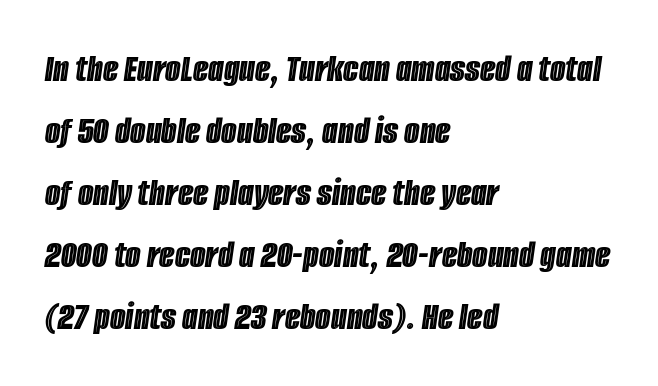
Horizontal bands of white between lines are of average thickness. Compared with ordinary roman type, these characters are visibly tilted. This rendering features lettering with no underline. Each letter keeps its own natural width here, so spacing adapts to shape. Characters follow at the spacing the type designer built in. The paragraph has a hard left edge and a soft right edge.
